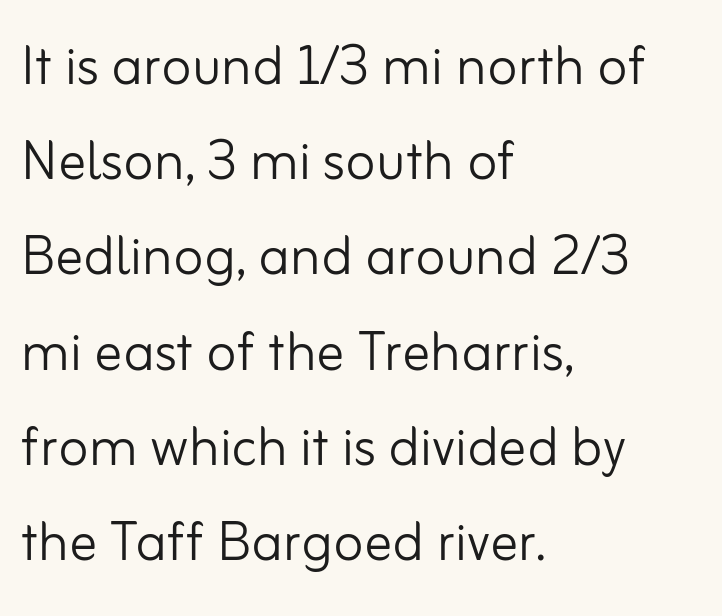
Q: Is the text bold? A: No.
Q: Is the text italic (slanted)? A: No, it is upright.
Q: Is the typeface a serif or a sans-serif typeface? A: Sans-serif.
Q: Is the text underlined? A: No.
Q: How is the paragraph aligned? A: Left-aligned.
Q: Is the spacing between letters normal or unusually wide? A: Normal.
Q: Is the spacing between lines tight, normal or loose? A: Normal.
Q: Width (condensed, normal, or wide)? A: Normal.
Q: Stroke contrast? A: Low.
Q: x-height? A: Small.
Q: Monospaced? A: No.
